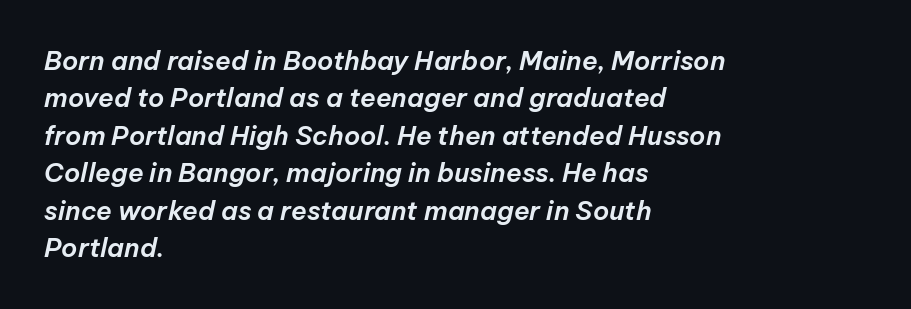
{"italic": "yes", "lean": "right", "slant_degrees": 12, "underline": "no", "align": "left", "line_spacing": "normal", "line_spacing_ratio": 1.44, "letter_spacing": "normal", "letter_spacing_em": 0.0, "glyph_px": 26}
